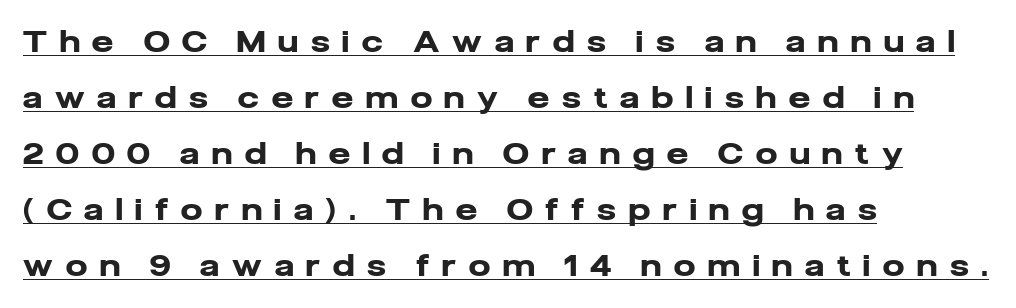
Q: Is the text bold? A: Yes.
Q: Is the text italic (slanted)? A: No, it is upright.
Q: Is the typeface a serif or a sans-serif typeface? A: Sans-serif.
Q: Is the text underlined? A: Yes.
Q: How is the paragraph aligned? A: Left-aligned.
Q: Is the spacing between letters normal or unusually wide? A: Unusually wide.
Q: Width (condensed, normal, or wide)? A: Normal.
Q: Stroke contrast? A: Low.
Q: x-height? A: Medium.
Q: Monospaced? A: No.
